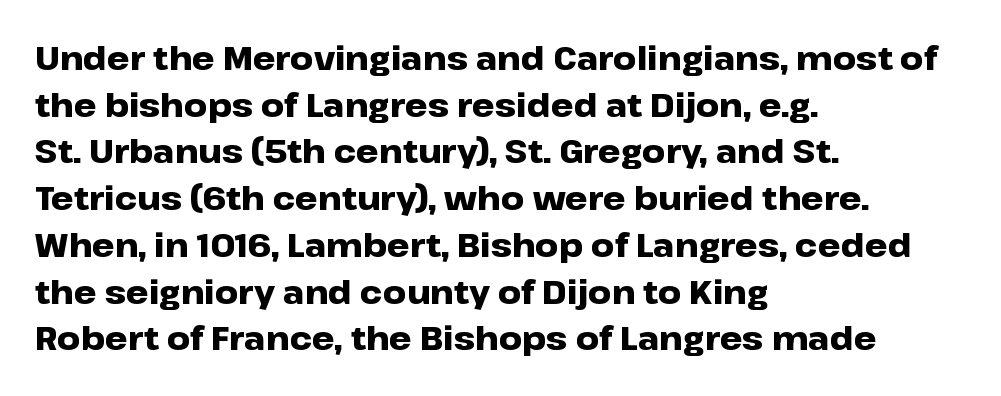
Q: Is the text bold? A: Yes.
Q: Is the text italic (slanted)? A: No, it is upright.
Q: Is the typeface a serif or a sans-serif typeface? A: Sans-serif.
Q: Is the text underlined? A: No.
Q: How is the paragraph aligned? A: Left-aligned.
Q: Is the spacing between letters normal or unusually wide? A: Normal.
Q: Is the spacing between lines tight, normal or loose? A: Normal.
Q: Width (condensed, normal, or wide)? A: Wide.
Q: Stroke contrast? A: Low.
Q: x-height? A: Medium.
Q: Monospaced? A: No.
